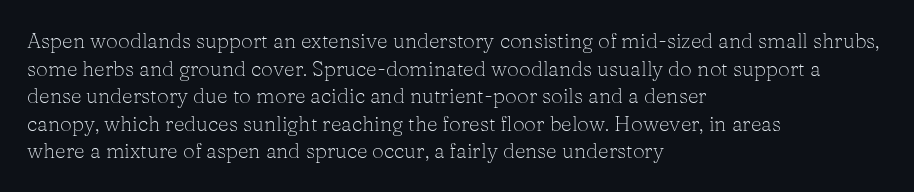
Q: Is the text bold? A: No.
Q: Is the text italic (slanted)? A: No, it is upright.
Q: Is the text underlined? A: No.
Q: How is the paragraph aligned? A: Left-aligned.
Q: Is the spacing between letters normal or unusually wide? A: Normal.
Q: Is the spacing between lines tight, normal or loose? A: Normal.
